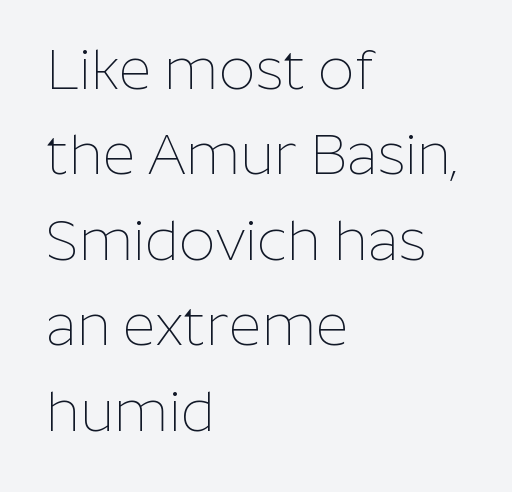
The image shows 57 px thin sans-serif type, upright; set left-aligned, normal line spacing (1.5x), normal letter spacing, not underlined; low stroke contrast and a medium x-height.
